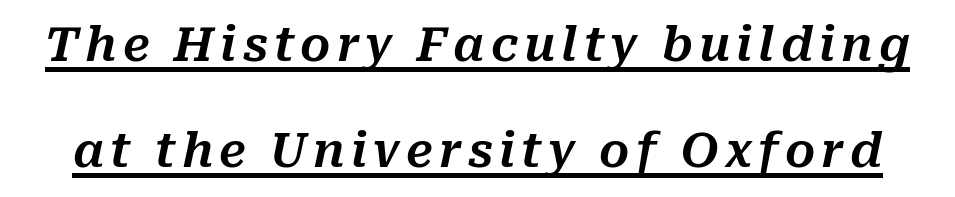
The image shows 47 px text type, italic (leaning right); set loose line spacing (2.26x), underlined; medium stroke contrast and a medium x-height.
